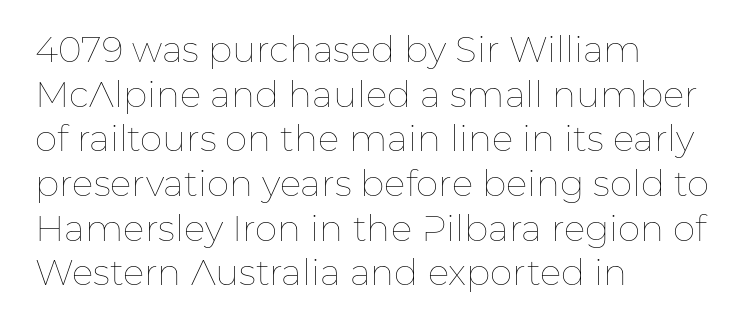
The specimen reads as upright at a glance. Does the copy run flush right? No — it runs flush left. The letters advance in unequal steps, a hallmark of proportional type. Letter spacing: default. The area under the type is left untouched. Stems here are at most as thick as an everyday book face.
